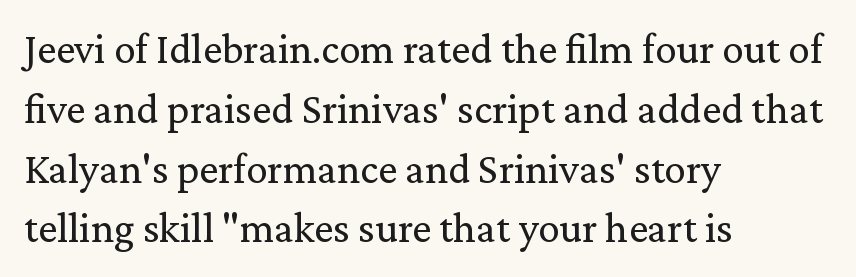
Whoever set this chose a conventional vertical rhythm. You could not count columns in this text — the font is proportionally spaced. This rendering uses left alignment, leaving the right contour irregular. Every stem runs plumb, perpendicular to the baseline. Spacing between characters is what you'd get straight out of the box.
